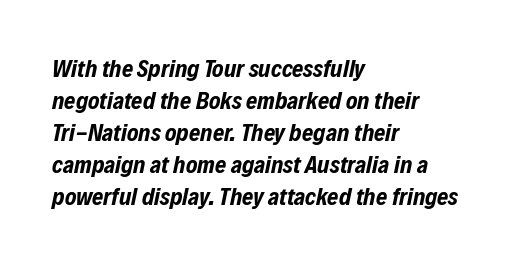
Q: Is the text bold? A: Yes.
Q: Is the text italic (slanted)? A: Yes, it leans right by about 12 degrees.
Q: Is the text underlined? A: No.
Q: How is the paragraph aligned? A: Left-aligned.
Q: Is the spacing between letters normal or unusually wide? A: Normal.
Q: Is the spacing between lines tight, normal or loose? A: Normal.
